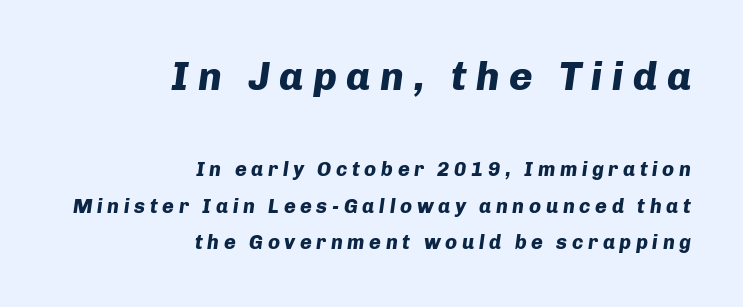
Would a proofreader flag this as italicized? Yes. On the weight axis this lands at bold, roughly 700. Casual observation: everything's shoved over to the right. Characters follow at a spacing far wider than the type designer built in. Looks like regular typesetting: each glyph gets only the width it needs. The letters in the upper block stand taller than those in the block below.
